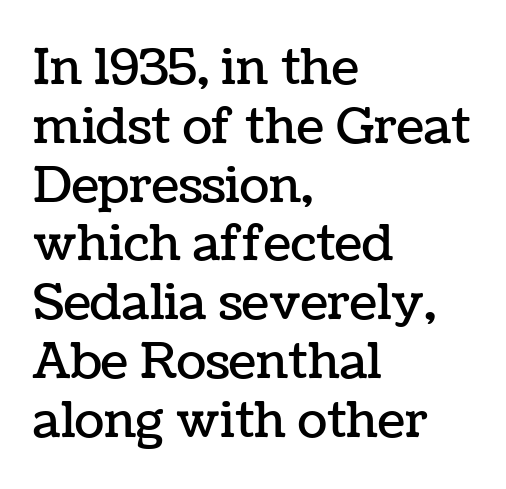
{"italic": "no", "width": "normal", "stroke_contrast": "low", "x_height": "medium", "monospaced": "no", "underline": "no", "align": "left", "line_spacing_ratio": 1.2, "letter_spacing": "normal", "letter_spacing_em": 0.0, "glyph_px": 49}
